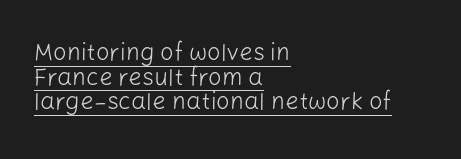
The image shows 24 px text type, upright; set left-aligned, tight line spacing (1.03x), normal letter spacing, underlined.
